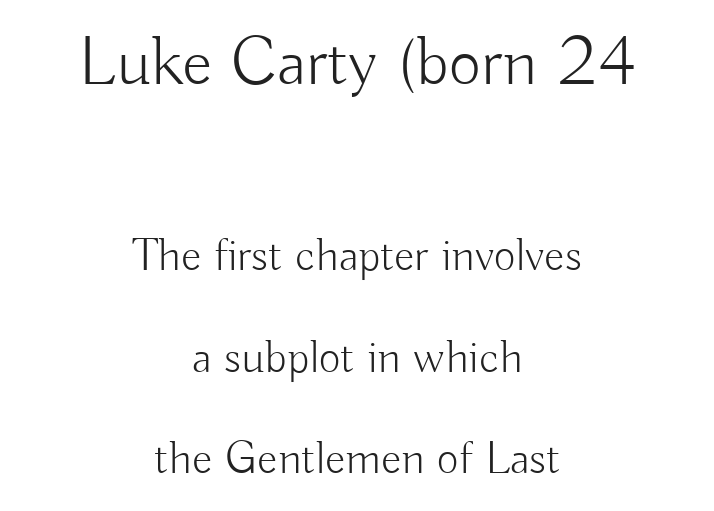
{"serif": "no", "italic": "no", "bold": "no", "weight": "light", "width": "normal", "stroke_contrast": "low", "x_height": "small", "monospaced": "no", "underline": "no", "align": "center", "line_spacing": "loose", "line_spacing_ratio": 2.15, "letter_spacing": "normal", "letter_spacing_em": 0.0, "larger_block": "first", "size_ratio": 1.49, "glyph_px": 70}
